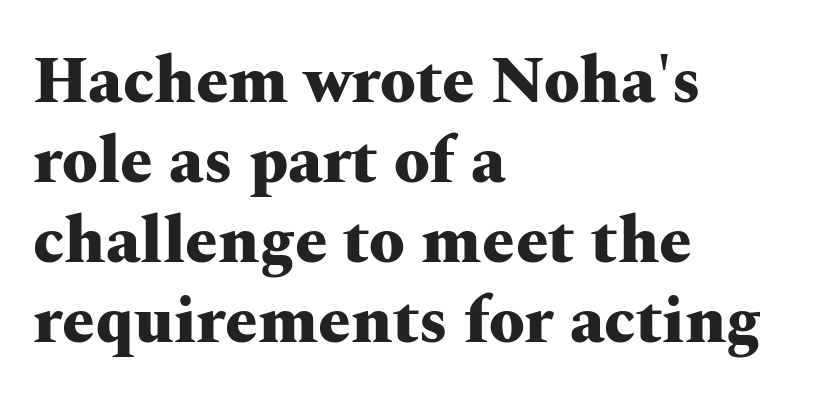
{"serif": "yes", "italic": "no", "bold": "yes", "weight": "heavy", "width": "wide", "stroke_contrast": "medium", "x_height": "medium", "monospaced": "no", "underline": "no", "align": "left", "line_spacing_ratio": 1.23, "letter_spacing": "normal", "letter_spacing_em": 0.0, "glyph_px": 65}
